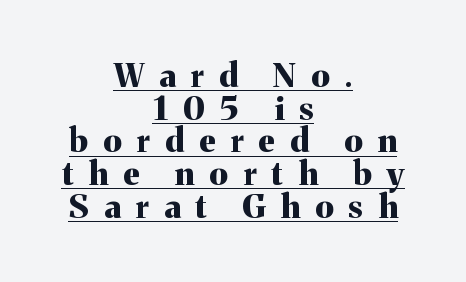
The image shows 33 px bold serif type, upright; set centered, tight line spacing (0.99x), unusually wide letter spacing (+0.46 em), underlined; medium stroke contrast and a medium x-height.
